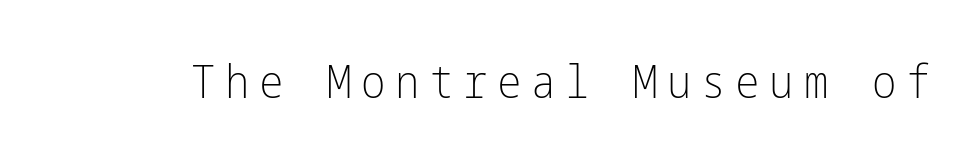
The image shows 46 px light, condensed sans-serif type, upright; set unusually wide letter spacing (+0.21 em), not underlined; low stroke contrast and a medium x-height.
